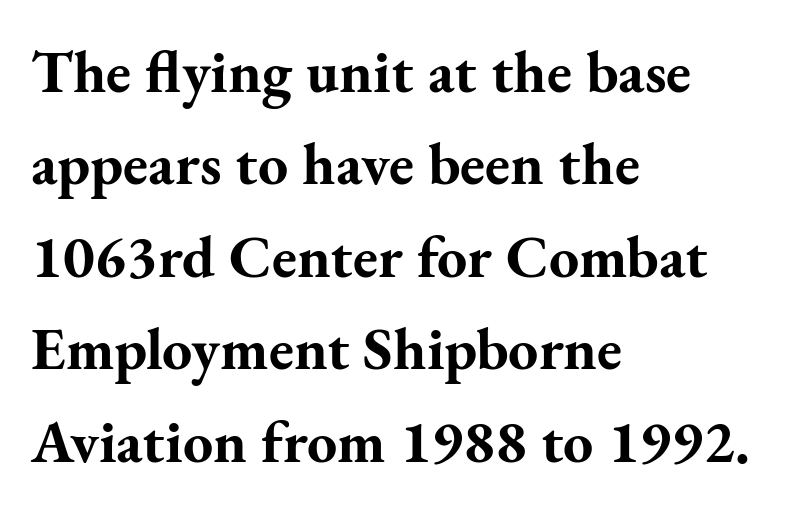
Q: Is the text bold? A: Yes.
Q: Is the text italic (slanted)? A: No, it is upright.
Q: Is the typeface a serif or a sans-serif typeface? A: Serif.
Q: Is the text underlined? A: No.
Q: How is the paragraph aligned? A: Left-aligned.
Q: Is the spacing between letters normal or unusually wide? A: Normal.
Q: Is the spacing between lines tight, normal or loose? A: Normal.
Q: Width (condensed, normal, or wide)? A: Normal.
Q: Stroke contrast? A: Medium.
Q: x-height? A: Small.
Q: Monospaced? A: No.
